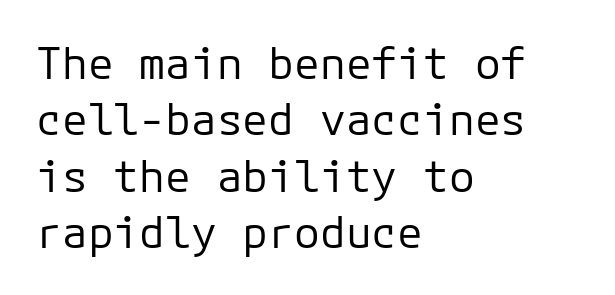
The image shows 43 px regular-weight sans-serif type, upright, monospaced; set left-aligned, normal line spacing (1.31x), normal letter spacing, not underlined; low stroke contrast and a medium x-height.
